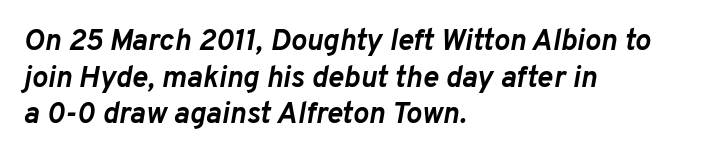
The image shows 30 px semibold type, italic (leaning right); set left-aligned, line spacing 1.22x, normal letter spacing, not underlined; low stroke contrast and a medium x-height.
